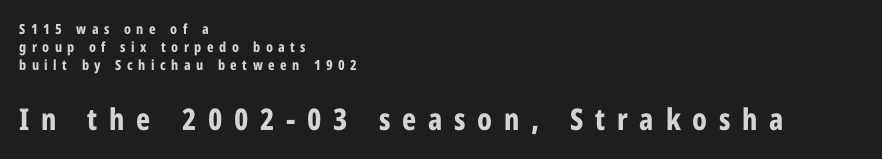
{"serif": "no", "italic": "no", "bold": "yes", "weight": "bold", "width": "condensed", "stroke_contrast": "low", "x_height": "medium", "monospaced": "no", "underline": "no", "align": "left", "line_spacing": "normal", "line_spacing_ratio": 1.29, "letter_spacing": "wide", "letter_spacing_em": 0.39, "larger_block": "second", "size_ratio": 2.14, "glyph_px": 30}
